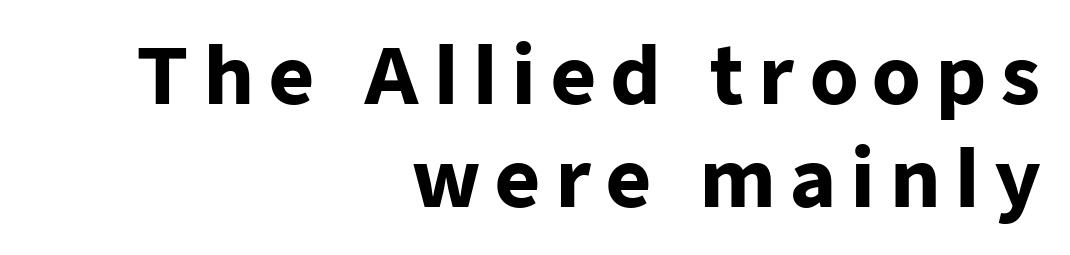
Q: Is the text bold? A: Yes.
Q: Is the text italic (slanted)? A: No, it is upright.
Q: Is the typeface a serif or a sans-serif typeface? A: Sans-serif.
Q: Is the text underlined? A: No.
Q: How is the paragraph aligned? A: Right-aligned.
Q: Is the spacing between lines tight, normal or loose? A: Normal.
Q: Width (condensed, normal, or wide)? A: Normal.
Q: Stroke contrast? A: Low.
Q: x-height? A: Medium.
Q: Monospaced? A: No.
